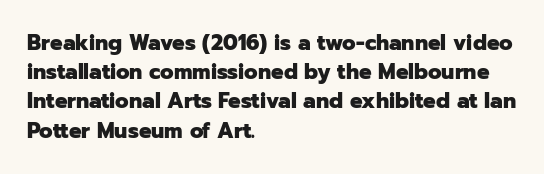
The image shows 21 px bold type, upright; set left-aligned, normal line spacing (1.39x), normal letter spacing, not underlined.
